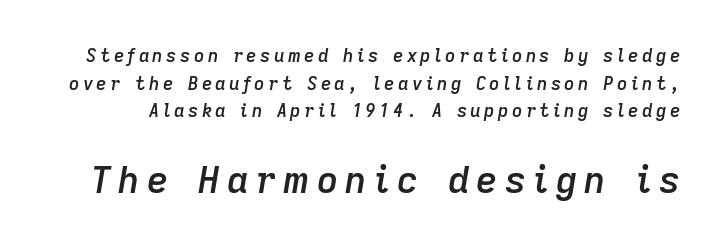
Q: Is the text bold? A: Semi-bold.
Q: Is the text italic (slanted)? A: Yes, it leans right by about 9 degrees.
Q: Is the text underlined? A: No.
Q: Is the spacing between lines tight, normal or loose? A: Normal.
Q: Which block of text is set in a larger size, the first (top) or the second (bottom)? A: The second (bottom) one.
Q: Width (condensed, normal, or wide)? A: Normal.
Q: Stroke contrast? A: Low.
Q: x-height? A: Medium.
Q: Monospaced? A: No.
